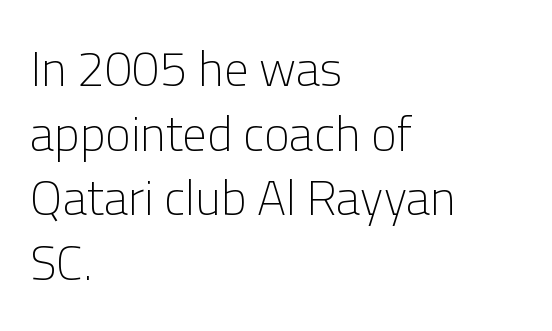
Q: Is the text bold? A: No.
Q: Is the text italic (slanted)? A: No, it is upright.
Q: Is the typeface a serif or a sans-serif typeface? A: Sans-serif.
Q: Is the text underlined? A: No.
Q: How is the paragraph aligned? A: Left-aligned.
Q: Is the spacing between letters normal or unusually wide? A: Normal.
Q: Is the spacing between lines tight, normal or loose? A: Normal.
Q: Width (condensed, normal, or wide)? A: Normal.
Q: Stroke contrast? A: Low.
Q: x-height? A: Medium.
Q: Monospaced? A: No.
